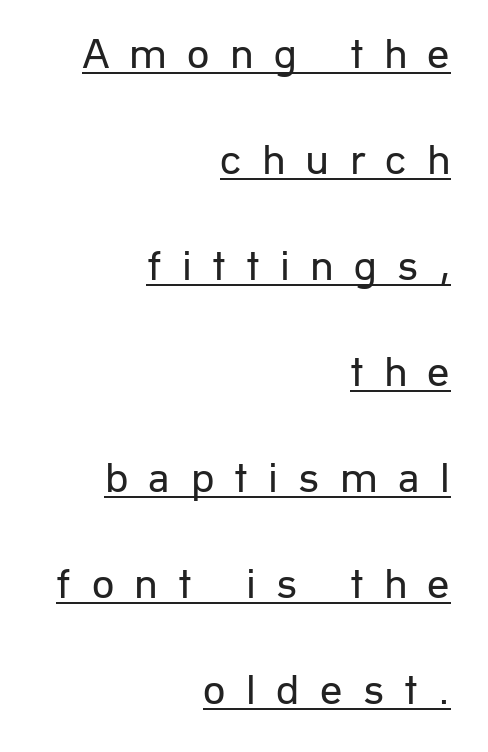
Q: Is the text bold? A: No.
Q: Is the text italic (slanted)? A: No, it is upright.
Q: Is the typeface a serif or a sans-serif typeface? A: Sans-serif.
Q: Is the text underlined? A: Yes.
Q: How is the paragraph aligned? A: Right-aligned.
Q: Is the spacing between letters normal or unusually wide? A: Unusually wide.
Q: Is the spacing between lines tight, normal or loose? A: Loose.
Q: Width (condensed, normal, or wide)? A: Normal.
Q: Stroke contrast? A: Low.
Q: x-height? A: Medium.
Q: Monospaced? A: No.
